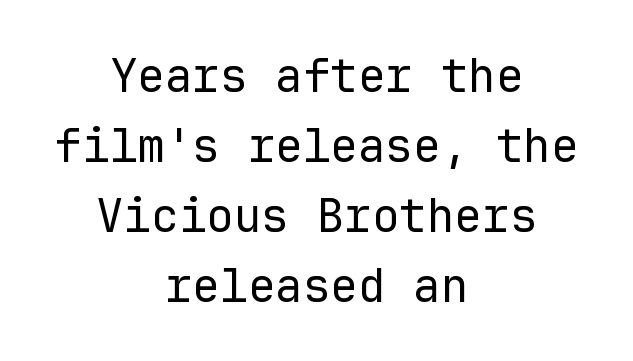
Q: Is the text bold? A: No.
Q: Is the text italic (slanted)? A: No, it is upright.
Q: Is the typeface a serif or a sans-serif typeface? A: Sans-serif.
Q: Is the text underlined? A: No.
Q: How is the paragraph aligned? A: Centered.
Q: Is the spacing between letters normal or unusually wide? A: Normal.
Q: Is the spacing between lines tight, normal or loose? A: Normal.
Q: Width (condensed, normal, or wide)? A: Normal.
Q: Stroke contrast? A: Low.
Q: x-height? A: Medium.
Q: Monospaced? A: Yes.
